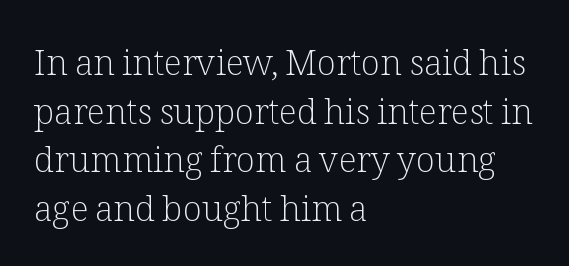
The image shows 35 px light serif type, upright; set left-aligned, normal line spacing (1.39x), normal letter spacing, not underlined; low stroke contrast and a medium x-height.
